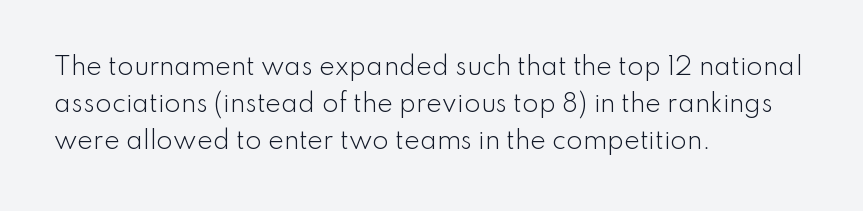
The image shows 24 px text type, upright; set left-aligned, normal line spacing (1.55x), normal letter spacing, not underlined.
